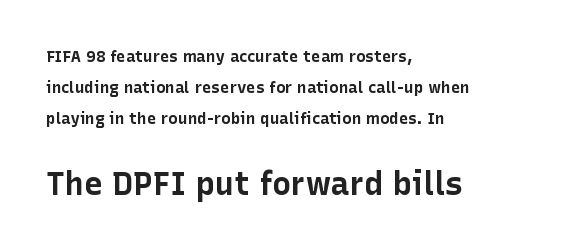
The image shows 32 px bold sans-serif type, upright; set left-aligned, loose line spacing (1.93x), normal letter spacing, not underlined; the second (bottom) block is 2.0x larger; low stroke contrast and a medium x-height.
